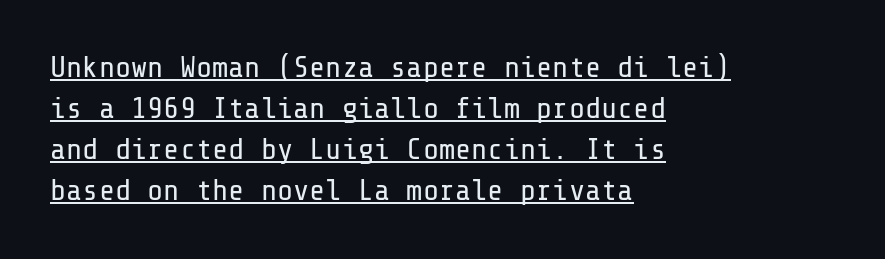
The image shows 30 px regular-weight sans-serif type, upright; set left-aligned, normal line spacing (1.37x), normal letter spacing, underlined; low stroke contrast and a medium x-height.
